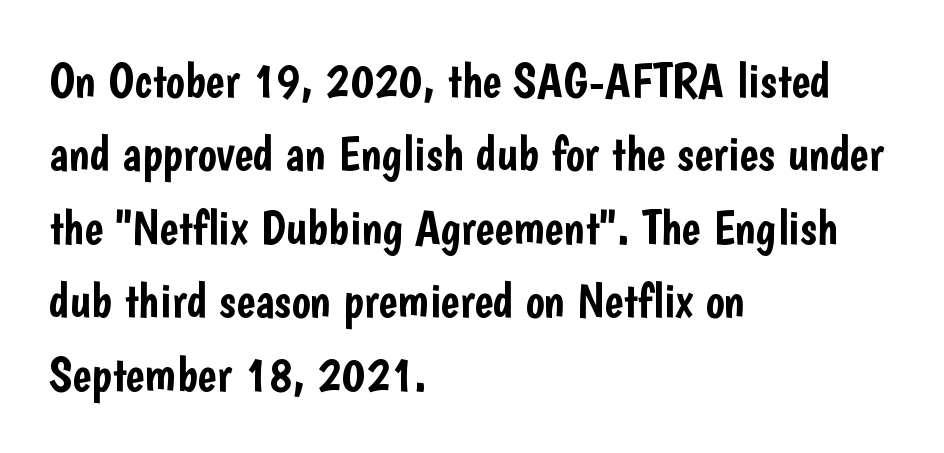
Q: Is the text italic (slanted)? A: No, it is upright.
Q: Is the typeface a serif or a sans-serif typeface? A: Sans-serif.
Q: Is the text underlined? A: No.
Q: How is the paragraph aligned? A: Left-aligned.
Q: Is the spacing between letters normal or unusually wide? A: Normal.
Q: Is the spacing between lines tight, normal or loose? A: Normal.
Q: Width (condensed, normal, or wide)? A: Condensed.
Q: Stroke contrast? A: Low.
Q: x-height? A: Medium.
Q: Monospaced? A: No.
